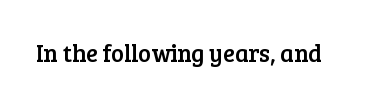
The image shows 24 px text type, upright; set normal letter spacing, not underlined.
